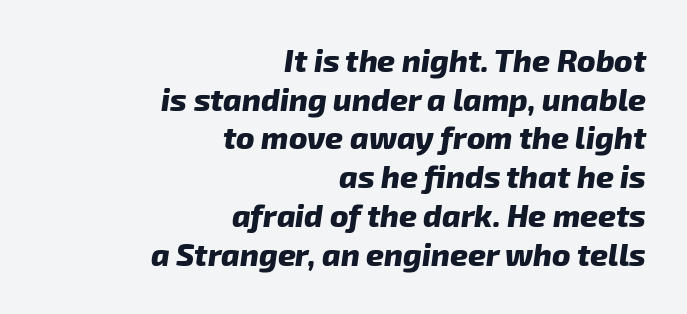
Style check: oblique. Varying glyph widths throughout — classic text-font behaviour. Typographic density is high because the face is bold. Short note: letters normally spaced. Descenders hang freely into open space.
